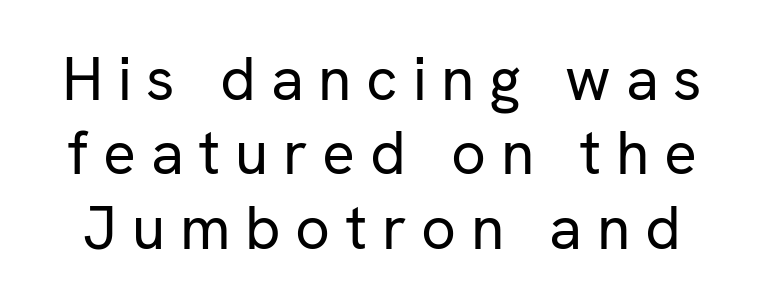
The image shows 61 px regular-weight sans-serif type, upright; set line spacing 1.22x, unusually wide letter spacing (+0.24 em), not underlined; low stroke contrast and a medium x-height.
